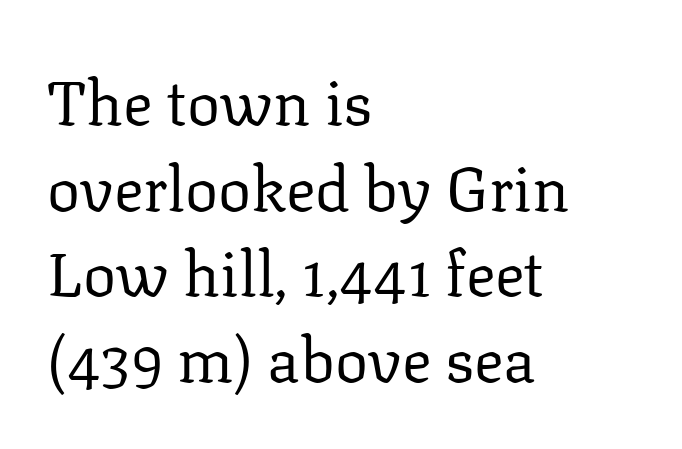
The letters stand upright; this is a roman face. The area under the type is left untouched. Note the varied advance widths — an 'i' is clearly narrower than an 'm'. To sum up the face: it has serifs.
